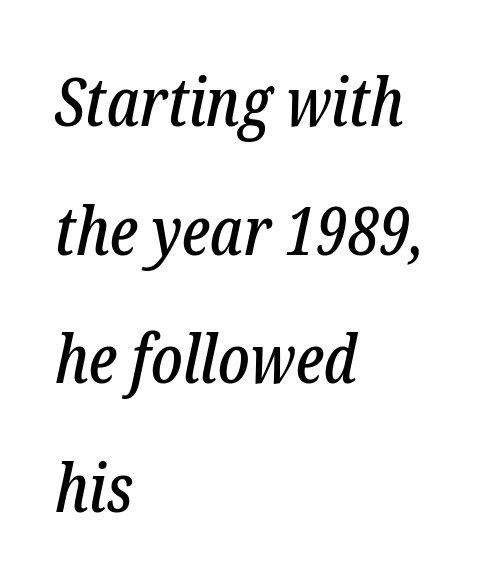
{"serif": "yes", "italic": "yes", "lean": "right", "slant_degrees": 12, "width": "condensed", "stroke_contrast": "low", "x_height": "medium", "monospaced": "no", "underline": "no", "align": "left", "line_spacing": "loose", "line_spacing_ratio": 1.92, "letter_spacing": "normal", "letter_spacing_em": 0.0, "glyph_px": 67}
